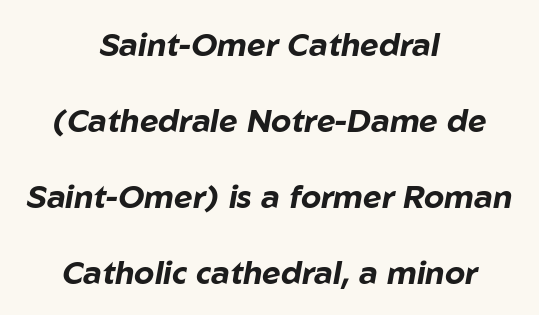
The image shows 32 px bold type, italic (leaning right); set centered, loose line spacing (2.37x), normal letter spacing, not underlined; low stroke contrast and a medium x-height.
